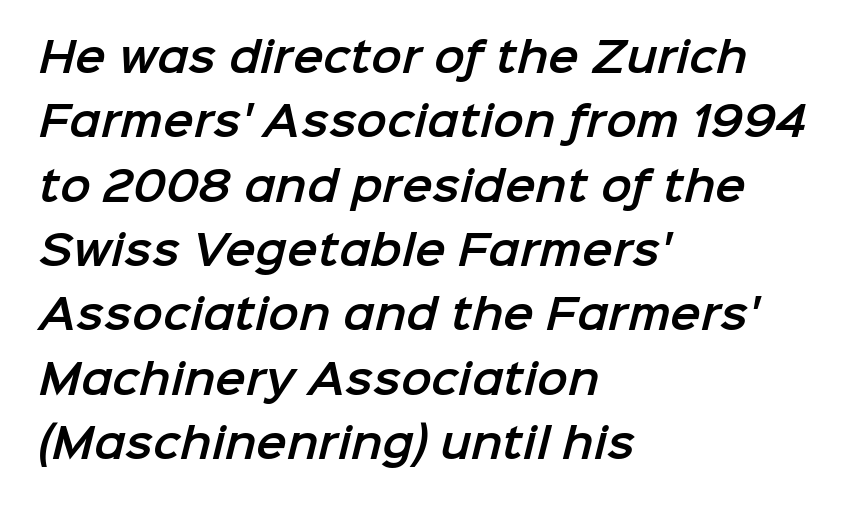
Are there feet on the stems? There aren't — it's a sans. The line-height multiplier appears to be the usual default. You could not count columns in this text — the font is proportionally spaced. Type without underlining.
